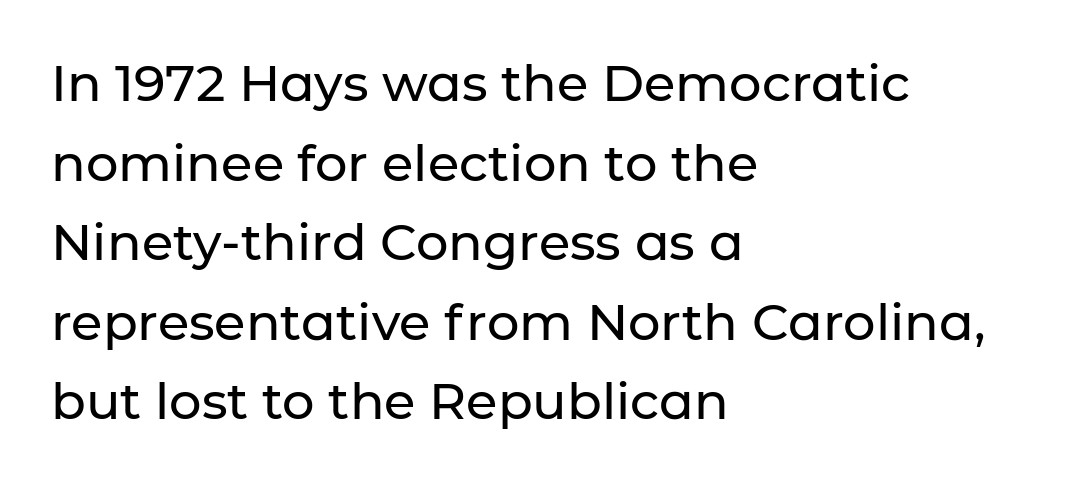
The image shows 51 px sans-serif type, upright; set left-aligned, normal line spacing (1.56x), normal letter spacing, not underlined; low stroke contrast and a medium x-height.
